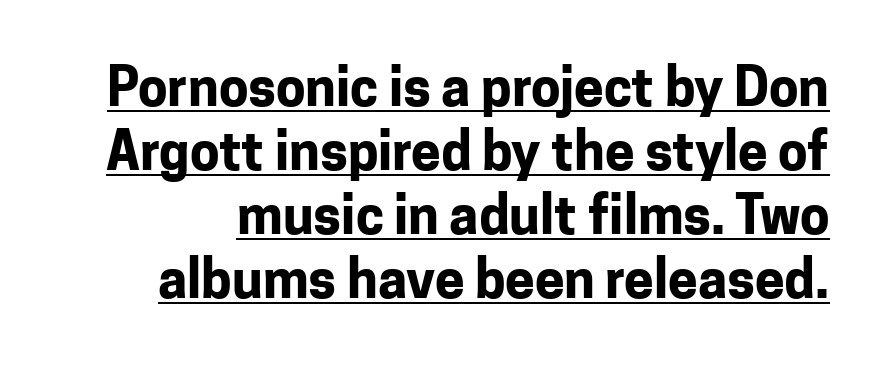
The image shows 53 px bold sans-serif type, upright; set line spacing 1.21x, normal letter spacing, underlined; low stroke contrast and a medium x-height.
